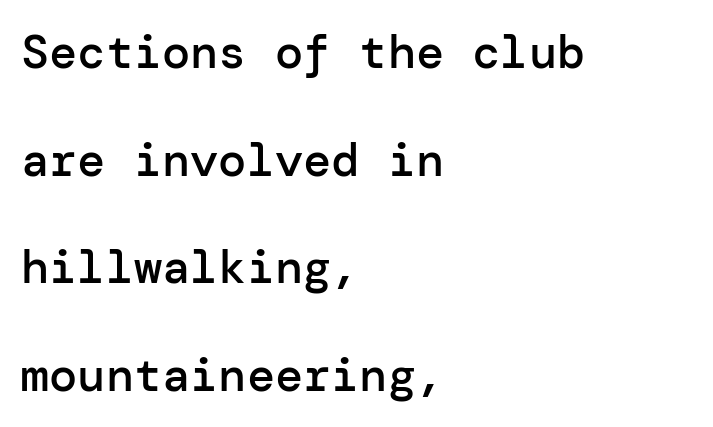
The image shows 47 px semibold sans-serif type, upright; set left-aligned, loose line spacing (2.29x), normal letter spacing, not underlined; low stroke contrast and a medium x-height.
